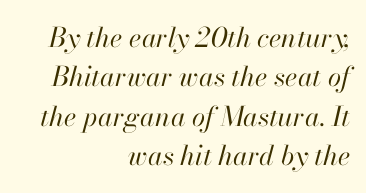
{"italic": "yes", "lean": "right", "slant_degrees": 13, "bold": "no", "underline": "no", "align": "right", "line_spacing": "normal", "line_spacing_ratio": 1.46, "letter_spacing": "normal", "letter_spacing_em": 0.0, "glyph_px": 27}
